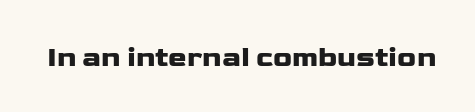
The image shows 28 px wide sans-serif type, upright; set normal letter spacing, not underlined; low stroke contrast and a medium x-height.
